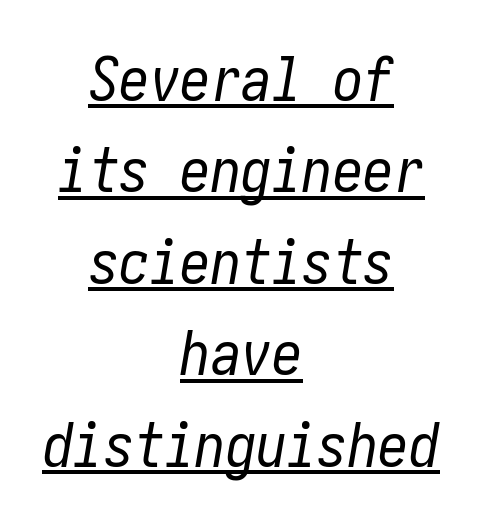
{"italic": "yes", "lean": "right", "slant_degrees": 10, "bold": "no", "weight": "regular", "width": "condensed", "stroke_contrast": "low", "x_height": "medium", "underline": "yes", "align": "center", "line_spacing": "normal", "line_spacing_ratio": 1.5, "letter_spacing": "normal", "letter_spacing_em": 0.0, "glyph_px": 61}
